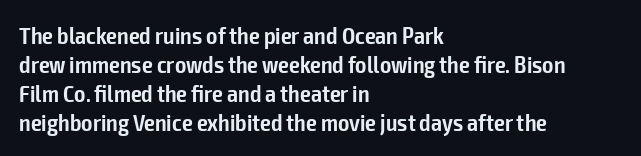
A fair bit of extra ink — the face is semibold, not bold. Reading down the block, your eye returns to a fixed left position each line. Style check: upright. Compared with typical body copy, the letter spacing here is the same. The passage shown is not underscored anywhere.
